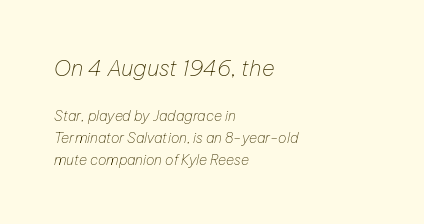
The image shows 22 px text type, italic (leaning right); set left-aligned, normal line spacing (1.59x), normal letter spacing, not underlined; the first (top) block is 1.57x larger.
